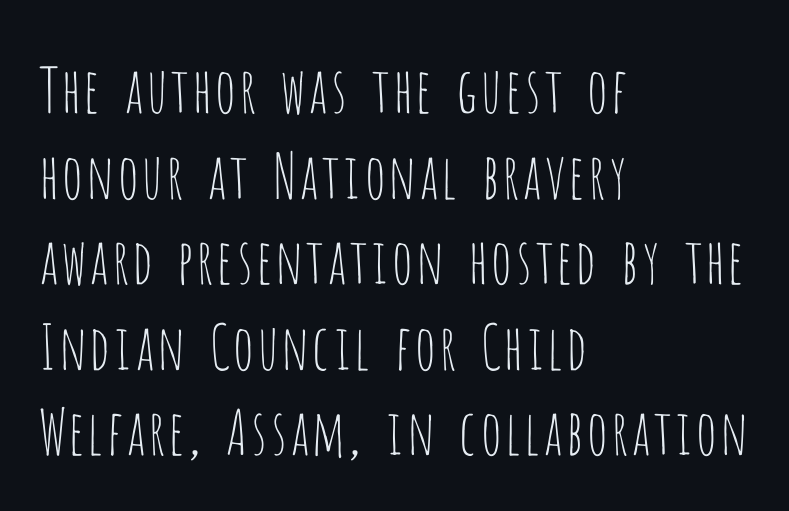
The image shows 62 px thin, condensed sans-serif type, upright; set left-aligned, normal line spacing (1.38x), normal letter spacing, not underlined; low stroke contrast and a large x-height.
